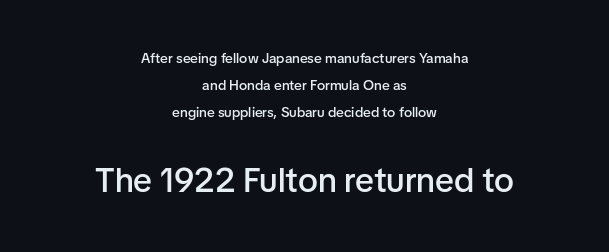
The lettering stays uniformly vertical, giving the passage a roman look. The letters are semibold — heavier than regular but short of a full bold. Each new line begins a long way beneath the previous one. You could not count columns in this text — the font is proportionally spaced. The space beneath each line is pristine and unruled.
